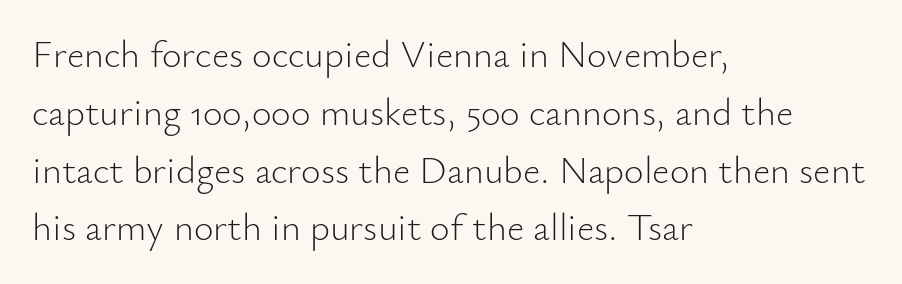
The typesetting does not lean heavy: it is not bold. The paragraph has a hard left edge and a soft right edge. Serifs: no, the terminals of the letterforms are clean. Style check: upright. Anything drawn beneath the words? Only blank space. Proportional: the letters do not fall into vertical columns.
